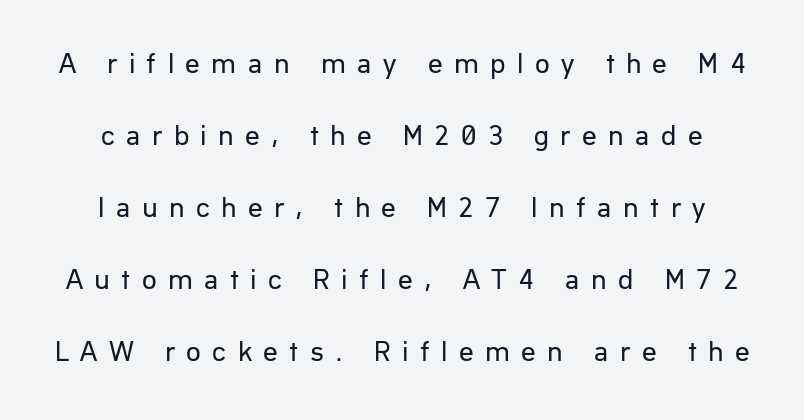
Q: Is the text bold? A: No.
Q: Is the text italic (slanted)? A: No, it is upright.
Q: Is the typeface a serif or a sans-serif typeface? A: Sans-serif.
Q: Is the text underlined? A: No.
Q: Is the spacing between letters normal or unusually wide? A: Unusually wide.
Q: Is the spacing between lines tight, normal or loose? A: Loose.
Q: Width (condensed, normal, or wide)? A: Normal.
Q: Stroke contrast? A: Low.
Q: x-height? A: Medium.
Q: Monospaced? A: No.
